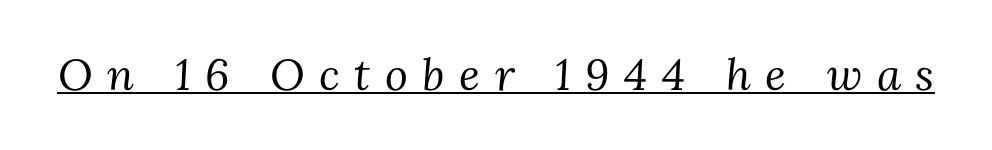
Q: Is the text bold? A: No.
Q: Is the text italic (slanted)? A: Yes, it leans right by about 3 degrees.
Q: Is the typeface a serif or a sans-serif typeface? A: Serif.
Q: Is the text underlined? A: Yes.
Q: Is the spacing between letters normal or unusually wide? A: Unusually wide.
Q: Width (condensed, normal, or wide)? A: Normal.
Q: Stroke contrast? A: Medium.
Q: x-height? A: Medium.
Q: Monospaced? A: No.
